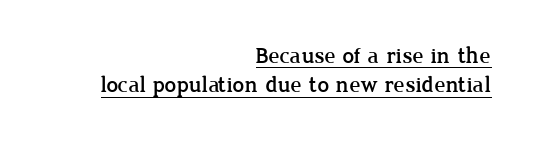
This sample is right-justified, so line beginnings fall wherever the words allow. The tracking reads as untouched default to a designer's eye. Interline gaps are of average width in this sample. Looks like someone drew a line under every word here. Upright lettering throughout.
